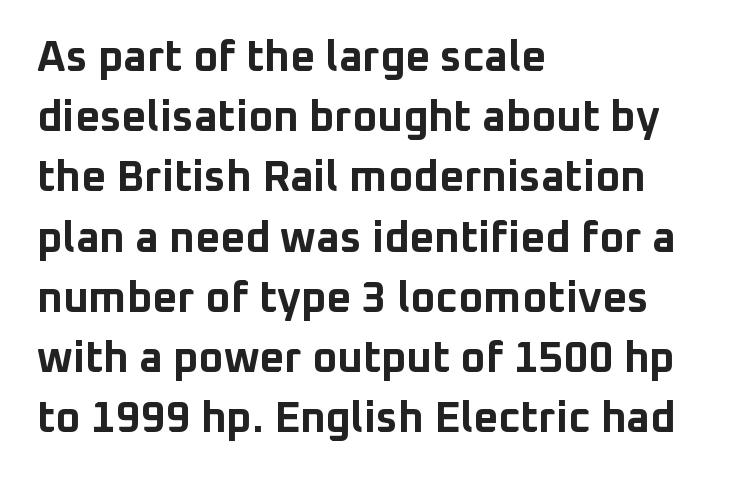
Q: Is the text bold? A: Yes.
Q: Is the text italic (slanted)? A: No, it is upright.
Q: Is the typeface a serif or a sans-serif typeface? A: Sans-serif.
Q: Is the text underlined? A: No.
Q: How is the paragraph aligned? A: Left-aligned.
Q: Is the spacing between letters normal or unusually wide? A: Normal.
Q: Is the spacing between lines tight, normal or loose? A: Normal.
Q: Width (condensed, normal, or wide)? A: Normal.
Q: Stroke contrast? A: Low.
Q: x-height? A: Medium.
Q: Monospaced? A: No.
